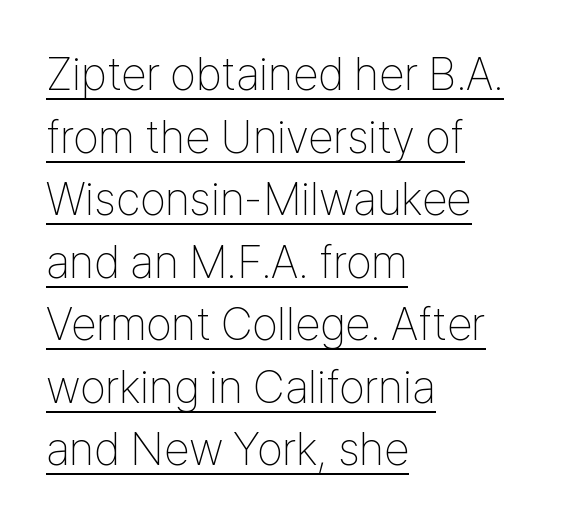
{"serif": "no", "italic": "no", "bold": "no", "weight": "thin", "width": "condensed", "stroke_contrast": "low", "x_height": "medium", "monospaced": "no", "underline": "yes", "align": "left", "line_spacing": "normal", "line_spacing_ratio": 1.36, "letter_spacing": "normal", "letter_spacing_em": 0.0, "glyph_px": 46}
